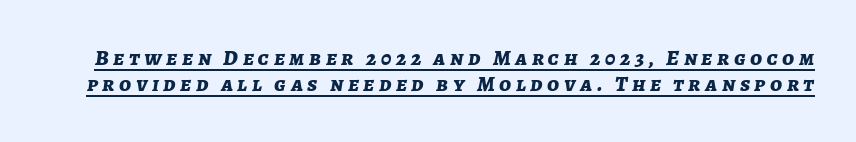
Q: Is the text bold? A: Yes.
Q: Is the text italic (slanted)? A: Yes, it leans right by about 7 degrees.
Q: Is the text underlined? A: Yes.
Q: Is the spacing between letters normal or unusually wide? A: Unusually wide.
